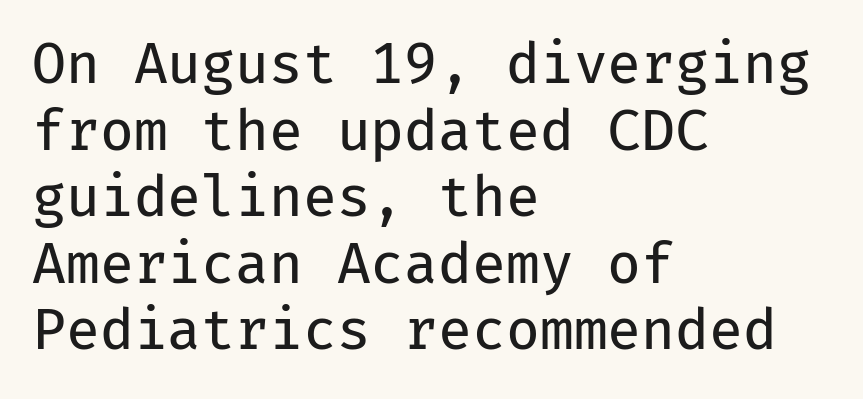
Q: Is the text bold? A: No.
Q: Is the text italic (slanted)? A: No, it is upright.
Q: Is the typeface a serif or a sans-serif typeface? A: Sans-serif.
Q: Is the text underlined? A: No.
Q: How is the paragraph aligned? A: Left-aligned.
Q: Is the spacing between letters normal or unusually wide? A: Normal.
Q: Width (condensed, normal, or wide)? A: Normal.
Q: Stroke contrast? A: Low.
Q: x-height? A: Medium.
Q: Monospaced? A: Yes.
